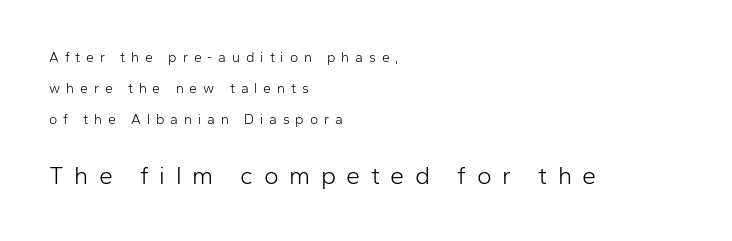
Posture: straight, roman, zero tilt. Horizontal alignment here is leftward, the default for most running prose. The face looks like a standard text weight, possibly lighter. Nobody drew a line under any word here. Each word looks stretched out because of the extra space between its letters. This layout puts the modest block above and the oversized block below.
